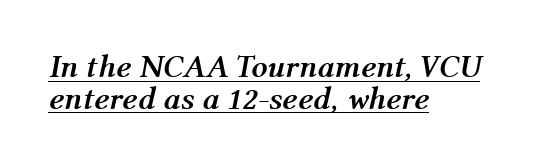
The typesetting leans heavy: a genuine bold. Quick note: interline space is minimal. Which margin do the lines hug? The left one — the right edge is uneven. How are the letters spaced? Ordinarily, with no added tracking.
